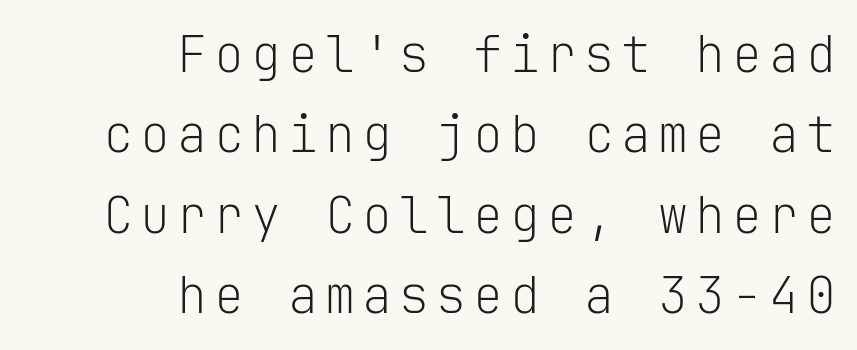
Q: Is the text bold? A: No.
Q: Is the text italic (slanted)? A: No, it is upright.
Q: Is the typeface a serif or a sans-serif typeface? A: Sans-serif.
Q: Is the text underlined? A: No.
Q: How is the paragraph aligned? A: Right-aligned.
Q: Is the spacing between lines tight, normal or loose? A: Normal.
Q: Width (condensed, normal, or wide)? A: Normal.
Q: Stroke contrast? A: Low.
Q: x-height? A: Medium.
Q: Monospaced? A: Yes.
